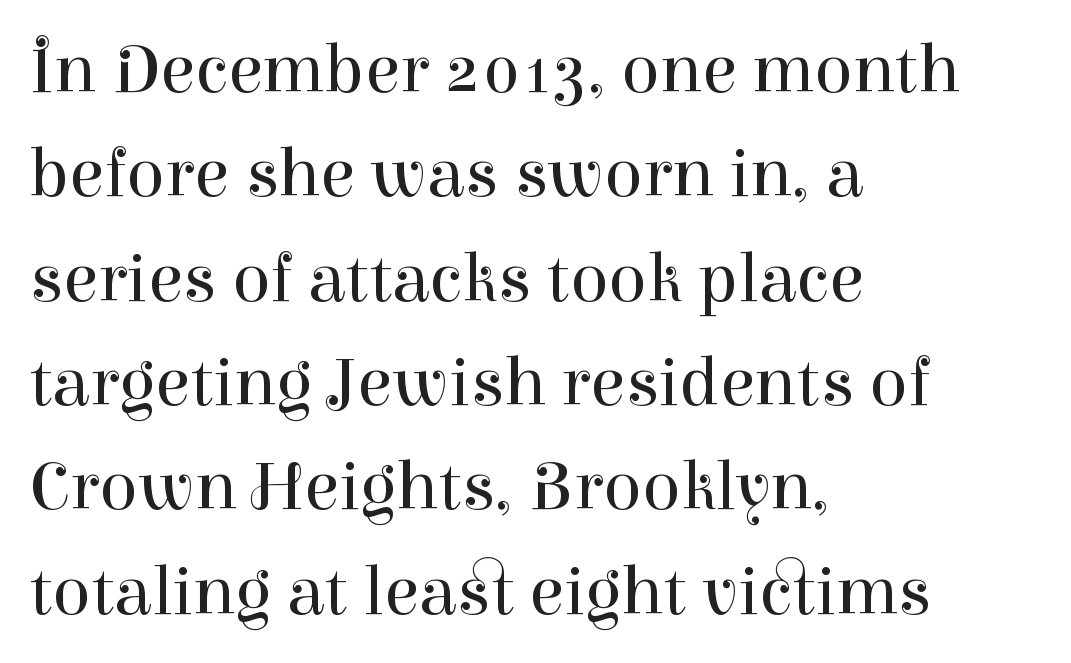
Old-style or modern, the face here clearly has serifs. Is this a fixed-width face? No — the glyphs have proportional, varying widths. Clear beneath every line of the passage. Every row of glyphs begins at an identical x-position on the left. Unlike italic type, these characters show no tilt at all. Default kerning and tracking; the words read as compact shapes.
